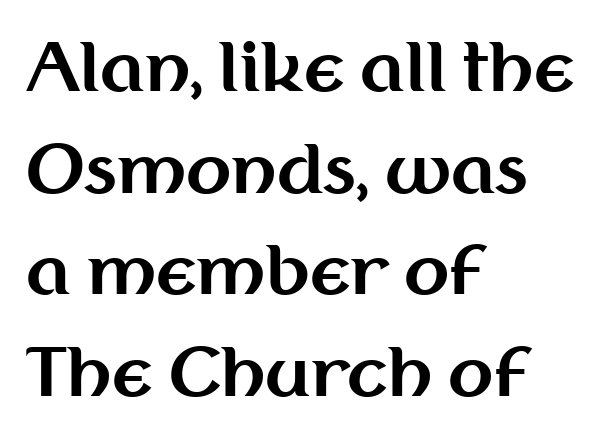
The face used here is proportionally spaced, like ordinary book or web type. Quick note: not italic, upright. Serif or sans? Sans — the stroke terminals are bare. Words appear dense and cohesive because spacing is normal. Teacher's note: observe the even left margin — that is flush-left alignment.
